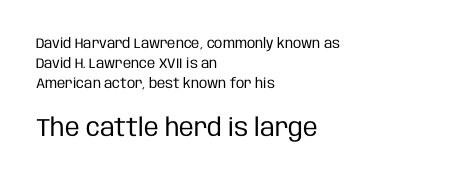
The axis of the letterforms is exactly vertical. You get the small type first, then a jump to larger type. The typeface has the unassuming heft of standard copy or less. There is no visible air inserted between adjacent glyphs. What's the leading like? Ordinary, nothing unusual.
